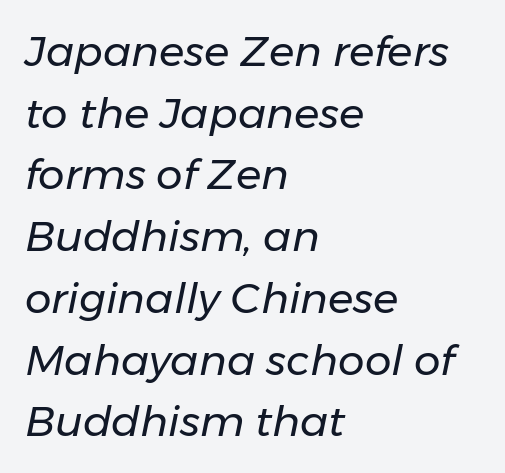
Q: Is the text bold? A: No.
Q: Is the text italic (slanted)? A: Yes, it leans right by about 11 degrees.
Q: Is the text underlined? A: No.
Q: How is the paragraph aligned? A: Left-aligned.
Q: Is the spacing between letters normal or unusually wide? A: Normal.
Q: Is the spacing between lines tight, normal or loose? A: Normal.
Q: Width (condensed, normal, or wide)? A: Normal.
Q: Stroke contrast? A: Low.
Q: x-height? A: Medium.
Q: Monospaced? A: No.
